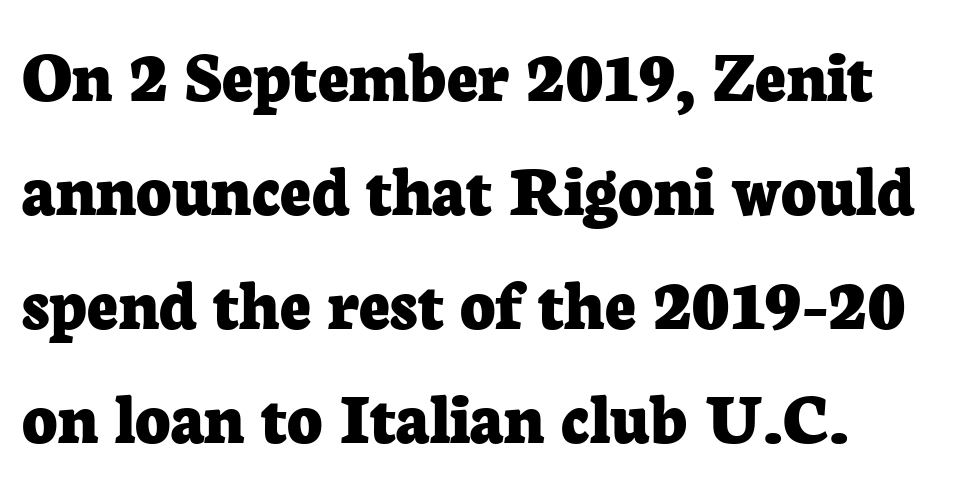
{"serif": "yes", "italic": "no", "bold": "yes", "weight": "bold", "width": "normal", "stroke_contrast": "low", "x_height": "medium", "monospaced": "no", "underline": "no", "line_spacing": "normal", "line_spacing_ratio": 1.5, "letter_spacing": "normal", "letter_spacing_em": 0.0, "glyph_px": 76}
